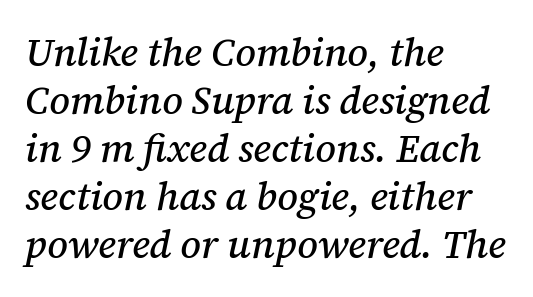
The strip under each line holds only bare page. Inter-character spacing is left at the font's built-in metrics. The face used here is seriffed, in the tradition of book romans. Proportional: the letters do not fall into vertical columns. A student would call this left alignment; a typographer would say flush left, rag right.
